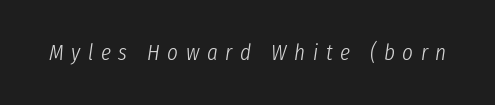
Q: Is the text bold? A: No.
Q: Is the text italic (slanted)? A: Yes, it leans right by about 8 degrees.
Q: Is the text underlined? A: No.
Q: Is the spacing between letters normal or unusually wide? A: Unusually wide.
